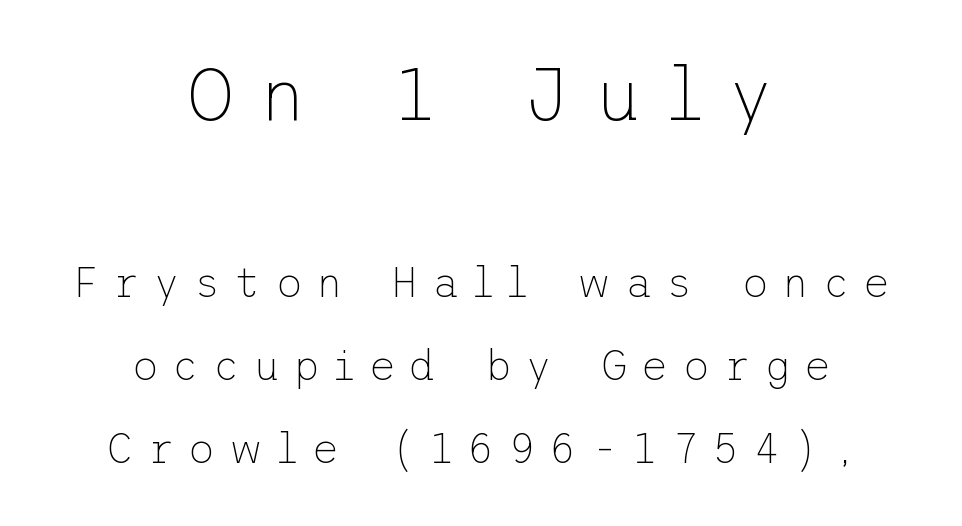
Each letter's strokes conclude bluntly, with no projecting serifs. Beneath every word, the page is bare. Inter-character spacing is expanded well beyond the font's built-in metrics. Compared with a flush-left layout, this one balances lines on the center instead.
